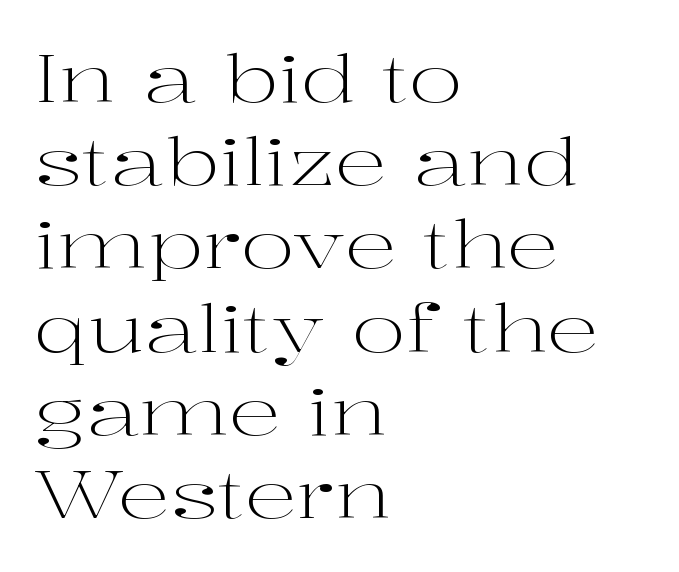
This is not heavy type; no bold has been used. Tracking value appears to be zero — textbook default spacing. No italicization has been applied; the sample stays upright. Each letter keeps its own natural width here, so spacing adapts to shape. A classic flush-left, rag-right setting is used for this passage. The area under the type is left untouched.
